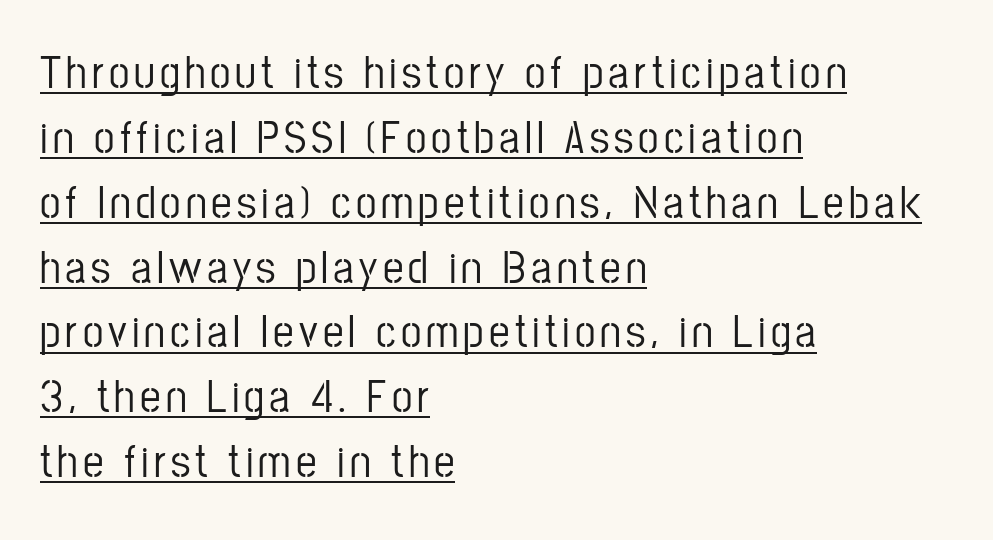
{"serif": "no", "italic": "no", "width": "condensed", "stroke_contrast": "low", "x_height": "medium", "monospaced": "no", "underline": "yes", "align": "left", "line_spacing": "normal", "line_spacing_ratio": 1.41, "glyph_px": 46}
